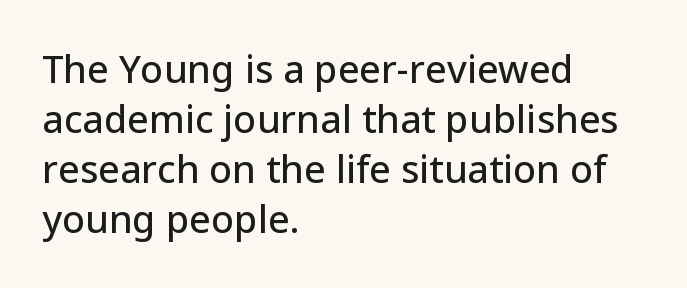
{"serif": "no", "italic": "no", "width": "normal", "stroke_contrast": "low", "x_height": "medium", "monospaced": "no", "underline": "no", "align": "left", "line_spacing": "normal", "line_spacing_ratio": 1.32, "letter_spacing": "normal", "letter_spacing_em": 0.0, "glyph_px": 38}
